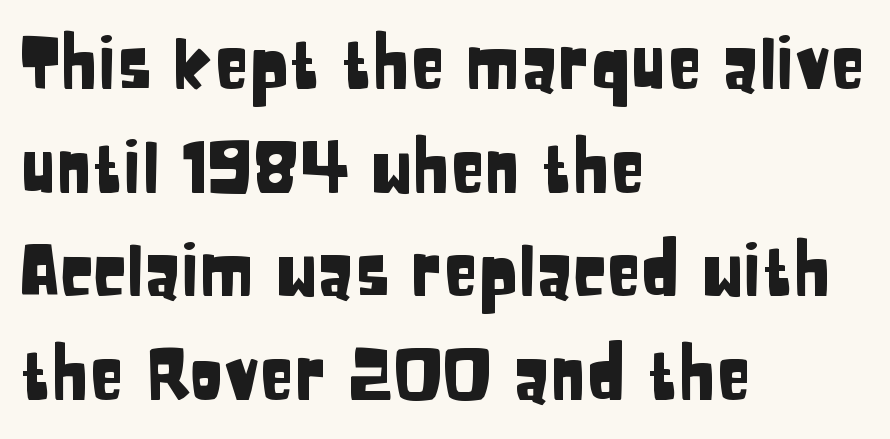
Bare-footed words on every line. Do the characters align in a grid? No, the font is proportional. Quick note: interline space is typical. The rendering anchors every line to the left-hand side. Type style note: lacks serifs. Words appear dense and cohesive because spacing is normal.
